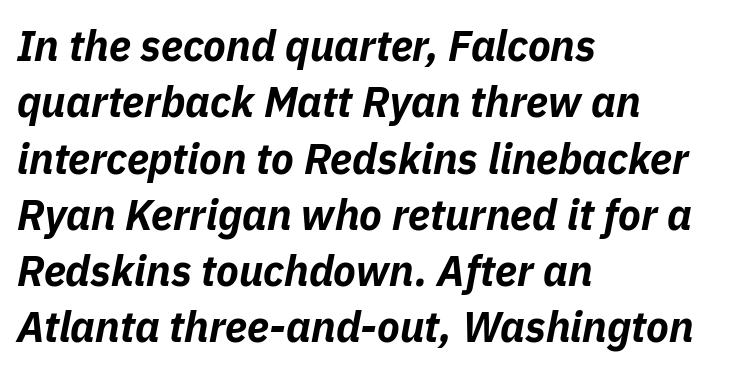
Slant detected: the letters are inclined. Note the varied advance widths — an 'i' is clearly narrower than an 'm'. Interline gaps are of average width in this sample. Check the space under the baseline: it is left empty. Reading down the block, your eye returns to a fixed left position each line.
